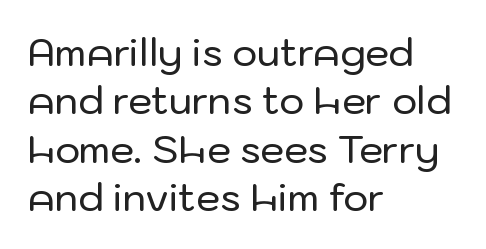
Interline gaps are of average width in this sample. A student would call this left alignment; a typographer would say flush left, rag right. Plain, unruled lines of type. You can tell from the bare stems that sans-serif type was used. Students, note that the glyphs here touch the page at normal intervals. These lines are rendered in a variable-pitch font.
